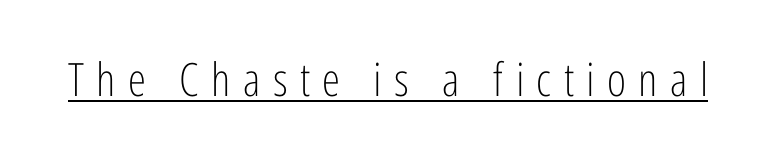
Q: Is the text bold? A: No.
Q: Is the text italic (slanted)? A: No, it is upright.
Q: Is the typeface a serif or a sans-serif typeface? A: Sans-serif.
Q: Is the text underlined? A: Yes.
Q: Is the spacing between letters normal or unusually wide? A: Unusually wide.
Q: Width (condensed, normal, or wide)? A: Condensed.
Q: Stroke contrast? A: Low.
Q: x-height? A: Medium.
Q: Monospaced? A: No.
